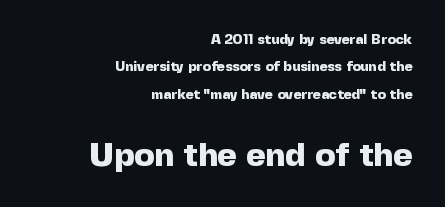
Q: Is the text bold? A: Yes.
Q: Is the text italic (slanted)? A: No, it is upright.
Q: Is the typeface a serif or a sans-serif typeface? A: Sans-serif.
Q: Is the text underlined? A: No.
Q: How is the paragraph aligned? A: Right-aligned.
Q: Is the spacing between letters normal or unusually wide? A: Normal.
Q: Is the spacing between lines tight, normal or loose? A: Loose.
Q: Which block of text is set in a larger size, the first (top) or the second (bottom)? A: The second (bottom) one.
Q: Width (condensed, normal, or wide)? A: Normal.
Q: x-height? A: Medium.
Q: Monospaced? A: No.
